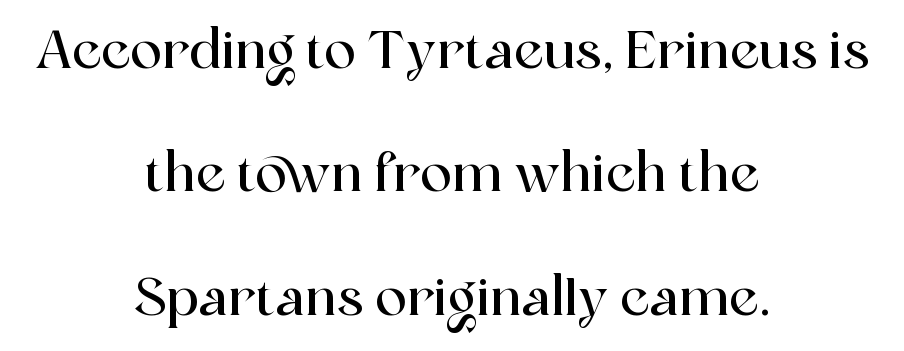
{"serif": "yes", "italic": "no", "width": "normal", "x_height": "medium", "monospaced": "no", "underline": "no", "align": "center", "line_spacing": "loose", "line_spacing_ratio": 2.33, "letter_spacing": "normal", "letter_spacing_em": 0.0, "glyph_px": 53}
